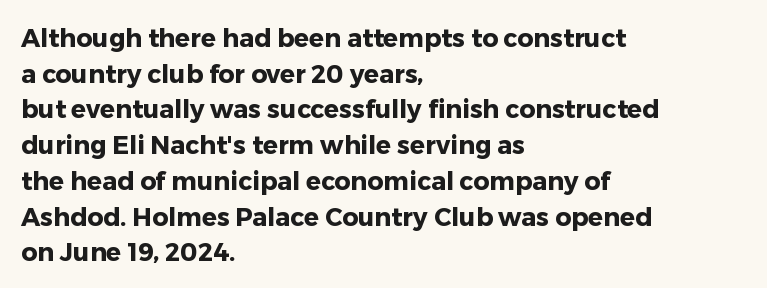
The image shows 25 px bold type, upright; set left-aligned, normal line spacing (1.43x), normal letter spacing, not underlined.
